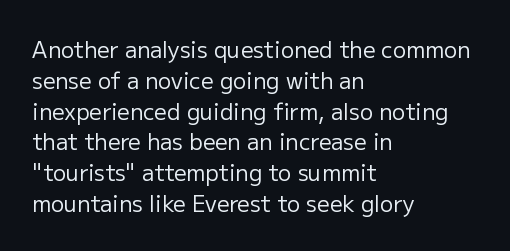
Q: Is the text bold? A: No.
Q: Is the text italic (slanted)? A: No, it is upright.
Q: Is the text underlined? A: No.
Q: How is the paragraph aligned? A: Left-aligned.
Q: Is the spacing between letters normal or unusually wide? A: Normal.
Q: Is the spacing between lines tight, normal or loose? A: Normal.
